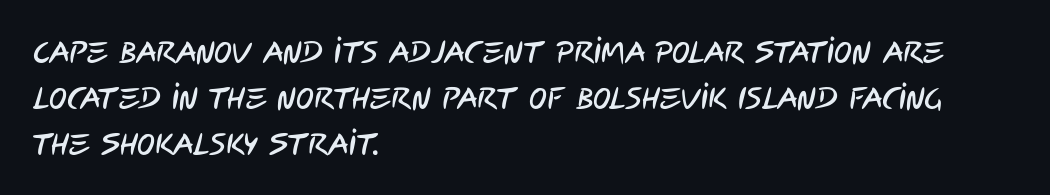
Line spacing here is normal. Any mark beneath the type? The region is blank. Is the letter spacing exaggerated? No — it looks like the ordinary default. The characters display no serif detailing; their extremities are plain.
